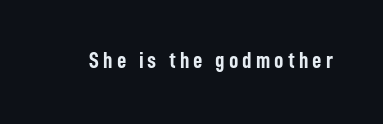
Q: Is the text bold? A: Yes.
Q: Is the text italic (slanted)? A: No, it is upright.
Q: Is the text underlined? A: No.
